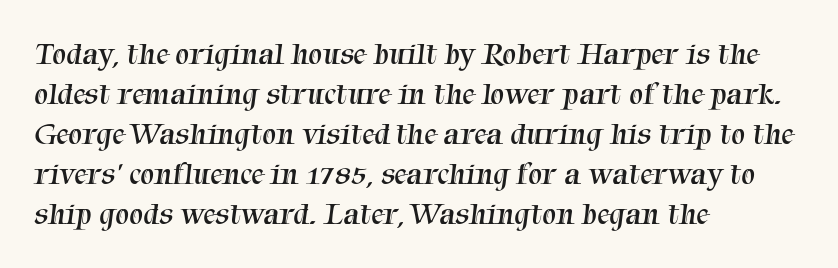
{"serif": "yes", "bold": "no", "weight": "regular", "width": "normal", "stroke_contrast": "medium", "x_height": "medium", "monospaced": "no", "underline": "no", "align": "left", "line_spacing": "normal", "line_spacing_ratio": 1.29, "letter_spacing": "normal", "letter_spacing_em": 0.0, "glyph_px": 31}
